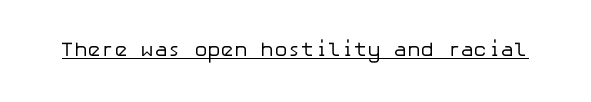
The image shows 20 px text type, upright; set normal letter spacing, underlined.
